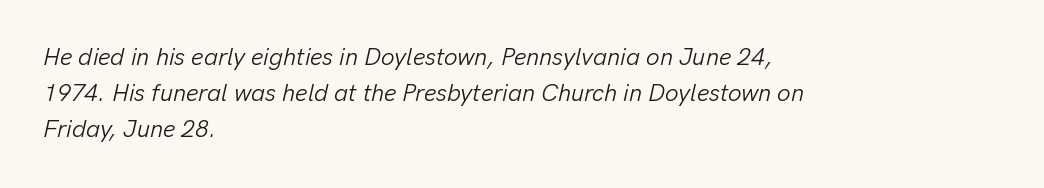
The image shows 24 px text type, italic (leaning right); set left-aligned, normal line spacing (1.5x), normal letter spacing, not underlined.
